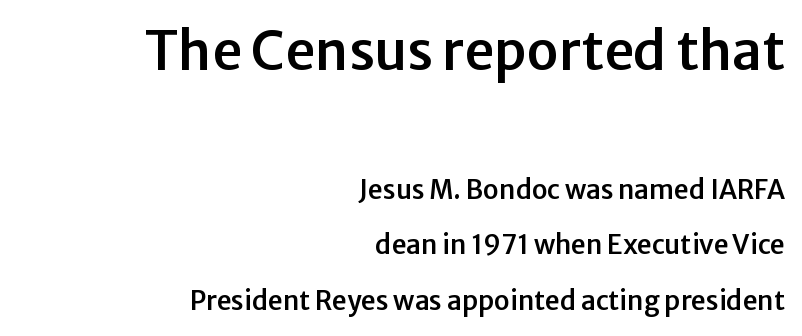
Q: Is the text italic (slanted)? A: No, it is upright.
Q: Is the typeface a serif or a sans-serif typeface? A: Sans-serif.
Q: Is the text underlined? A: No.
Q: How is the paragraph aligned? A: Right-aligned.
Q: Is the spacing between letters normal or unusually wide? A: Normal.
Q: Is the spacing between lines tight, normal or loose? A: Loose.
Q: Which block of text is set in a larger size, the first (top) or the second (bottom)? A: The first (top) one.
Q: Width (condensed, normal, or wide)? A: Normal.
Q: Stroke contrast? A: Low.
Q: x-height? A: Medium.
Q: Monospaced? A: No.
